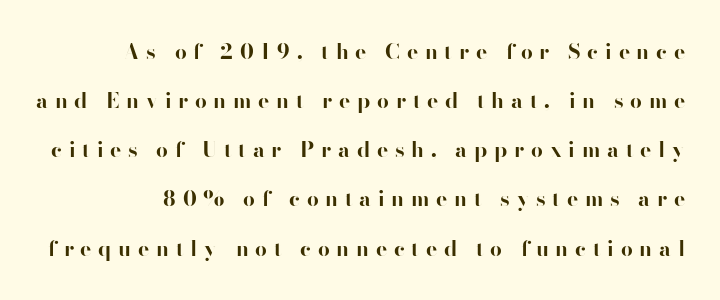
Q: Is the text bold? A: Yes.
Q: Is the text italic (slanted)? A: No, it is upright.
Q: Is the text underlined? A: No.
Q: Is the spacing between letters normal or unusually wide? A: Unusually wide.
Q: Is the spacing between lines tight, normal or loose? A: Loose.
